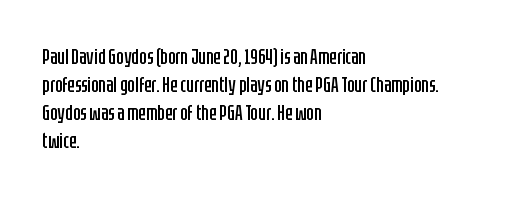
{"italic": "no", "bold": "no", "underline": "no", "align": "left", "line_spacing": "normal", "line_spacing_ratio": 1.28, "letter_spacing": "normal", "letter_spacing_em": 0.0, "glyph_px": 22}
